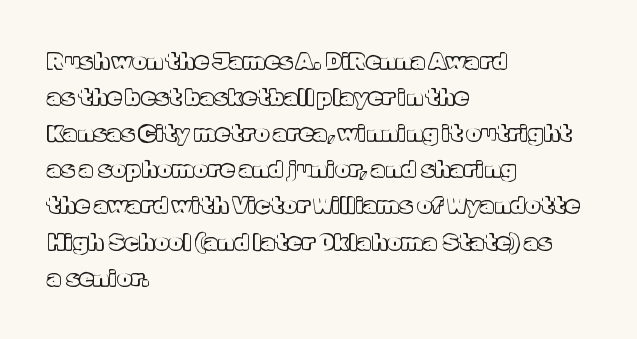
Regular leading. Check under the words: just untouched page. The type is set solid horizontally, with unmodified tracking. The paragraph has a hard left edge and a soft right edge.
